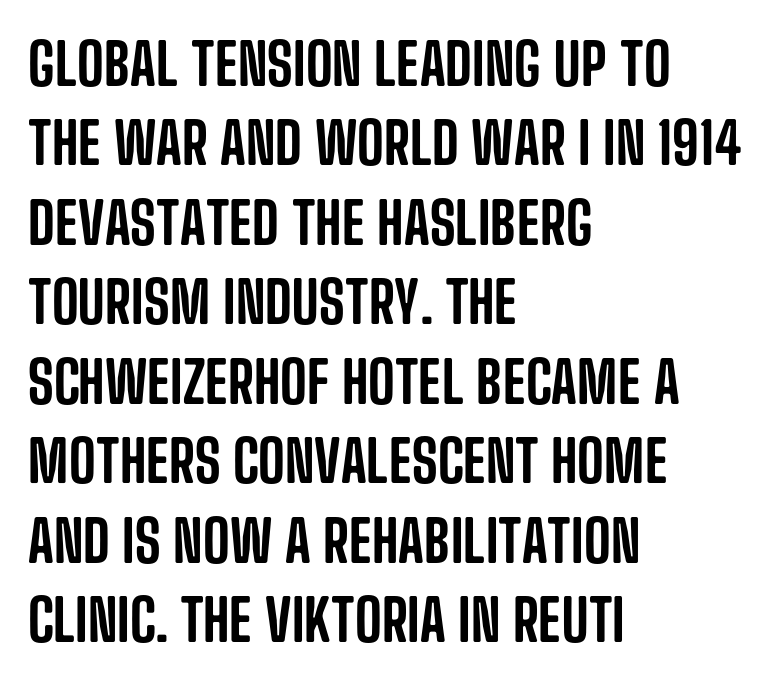
Honestly, the row spacing looks completely unremarkable. The area under the type is left untouched. Observe the absence of serifs on each vertical stroke in this sample. The rendering uses natural spacing where letterforms have individual widths. Do the letters lean? They stand straight.
